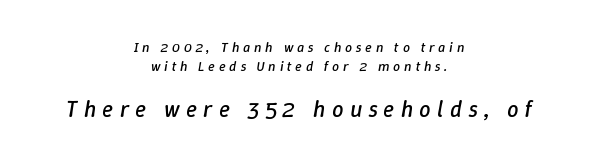
The font's italic variant was chosen for this text. If you measured baseline to baseline, you'd find a middling distance. Any mark beneath the type? The region is blank. Type size steps up from the first block to the second. Caption: multi-line text, centered on the measure. The type is letterspaced generously, with wide tracking.
